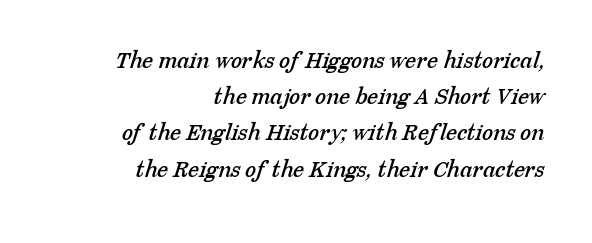
What stands out about the letter spacing? Nothing — it is the standard amount. Where is the straight margin? On the right. Quick note: interline space is typical. Underlining? Definitely not there.
